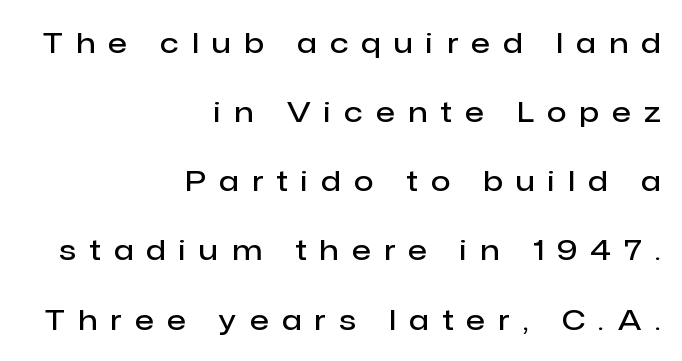
Q: Is the text bold? A: Semi-bold.
Q: Is the text italic (slanted)? A: No, it is upright.
Q: Is the typeface a serif or a sans-serif typeface? A: Sans-serif.
Q: Is the text underlined? A: No.
Q: How is the paragraph aligned? A: Right-aligned.
Q: Is the spacing between letters normal or unusually wide? A: Unusually wide.
Q: Is the spacing between lines tight, normal or loose? A: Loose.
Q: Width (condensed, normal, or wide)? A: Normal.
Q: Stroke contrast? A: Low.
Q: x-height? A: Medium.
Q: Monospaced? A: No.
